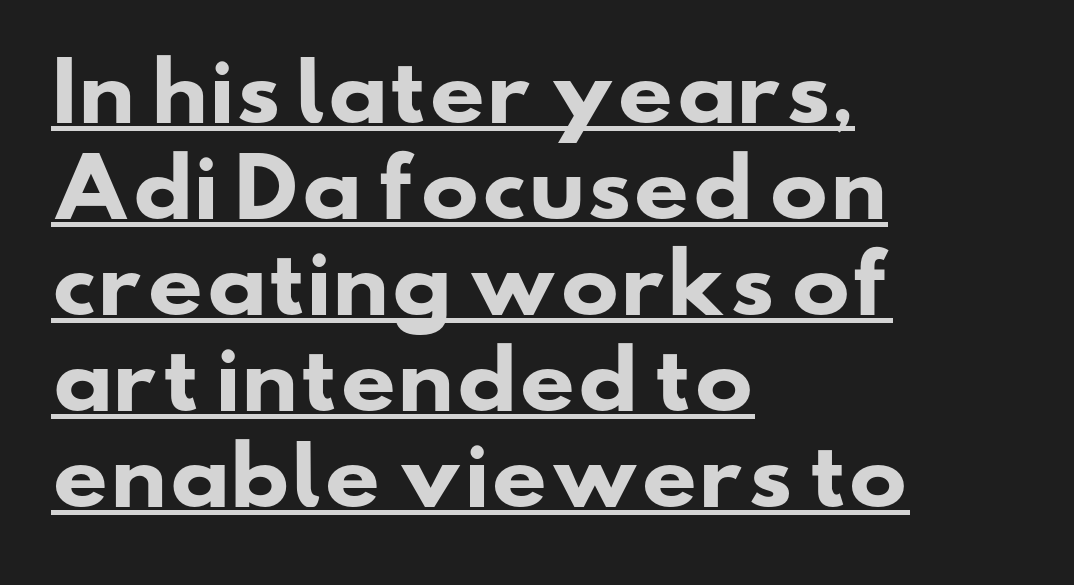
The image shows 78 px heavy, wide sans-serif type; set left-aligned, line spacing 1.23x, normal letter spacing, underlined; low stroke contrast and a small x-height.
